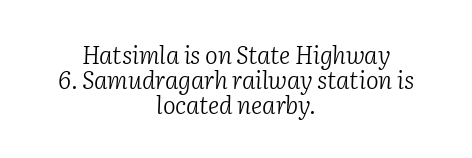
{"italic": "yes", "lean": "right", "slant_degrees": 2, "bold": "no", "underline": "no", "align": "center", "line_spacing": "tight", "line_spacing_ratio": 1.05, "letter_spacing": "normal", "letter_spacing_em": 0.0, "glyph_px": 24}
